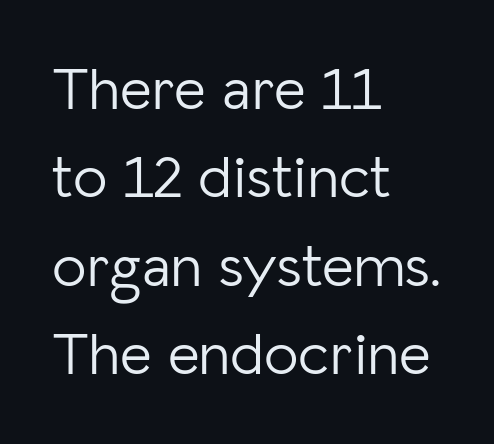
Q: Is the text bold? A: No.
Q: Is the text italic (slanted)? A: No, it is upright.
Q: Is the typeface a serif or a sans-serif typeface? A: Sans-serif.
Q: Is the text underlined? A: No.
Q: How is the paragraph aligned? A: Left-aligned.
Q: Is the spacing between letters normal or unusually wide? A: Normal.
Q: Is the spacing between lines tight, normal or loose? A: Normal.
Q: Width (condensed, normal, or wide)? A: Normal.
Q: Stroke contrast? A: Low.
Q: x-height? A: Medium.
Q: Monospaced? A: No.
